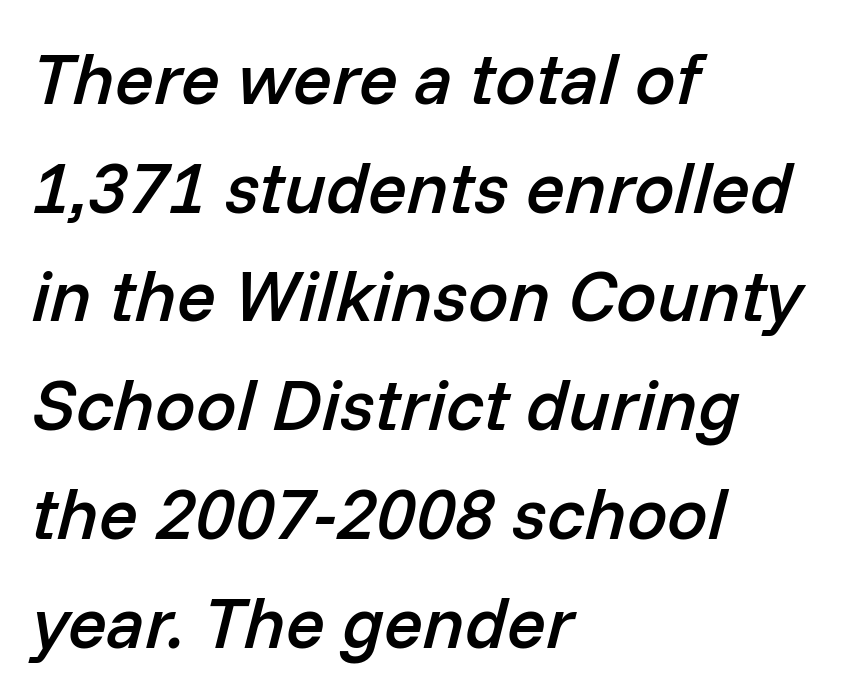
How heavy is the stroke? Medium-heavy — a semibold, shy of bold. Each new line begins a customary step beneath the previous one. Spacing verdict: proportional, widths tailored to each character. Is the letter spacing exaggerated? No — it looks like the ordinary default.
